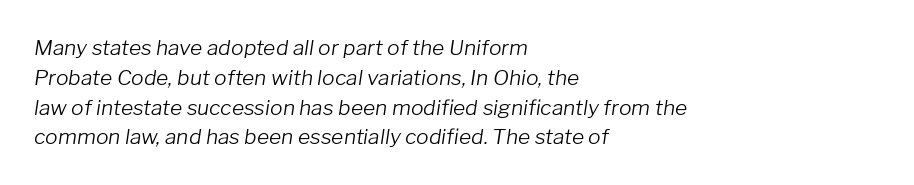
A classic flush-left, rag-right setting is used for this passage. The passage shown is not bold in any degree. Descenders are the only things crossing below the line. Yep, that's italic — everything's leaning. One glance says typical: line gaps are just what's usual.
